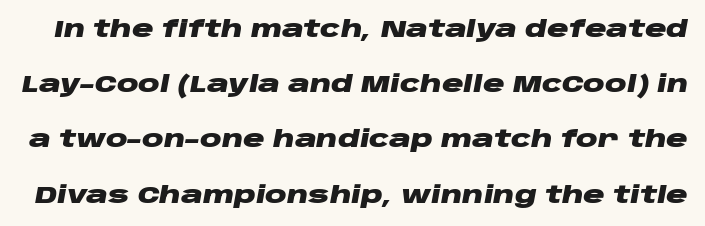
The image shows 24 px bold type, italic (leaning right); set loose line spacing (2.3x), normal letter spacing, not underlined.
